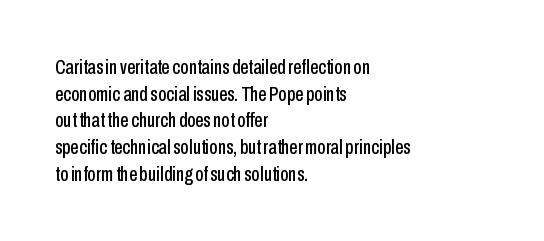
The image shows 21 px text type, upright; set left-aligned, normal line spacing (1.27x), normal letter spacing, not underlined.
